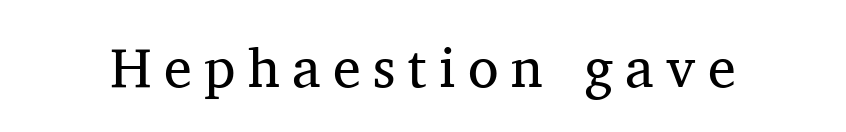
The image shows 56 px regular-weight serif type, upright; set unusually wide letter spacing (+0.22 em), not underlined; medium stroke contrast and a medium x-height.
